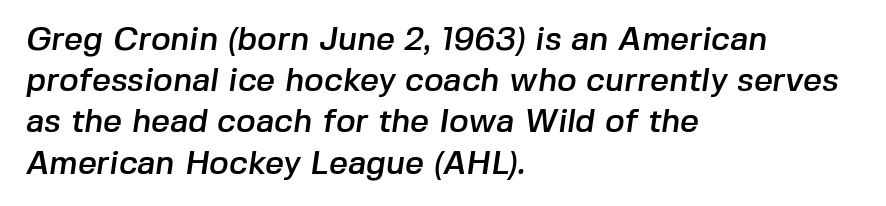
Is the letter spacing exaggerated? No — it looks like the ordinary default. Students, observe: this is what conventionally led text looks like. Proportional: the letters do not fall into vertical columns. Caption: multi-line text, flush left, ragged right. Clear beneath every line of the passage.
